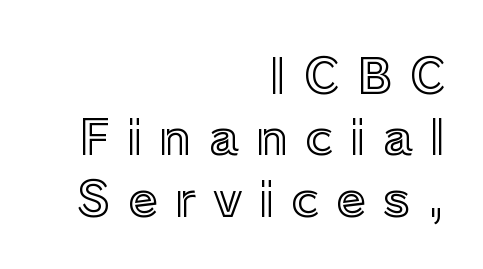
The rendering uses natural spacing where letterforms have individual widths. The block of text has a typical density, with ordinary space between rows. The baseline area is clear. The type is letterspaced generously, with wide tracking. The compositor pushed each line to the right boundary. Posture: straight, roman, zero tilt.
